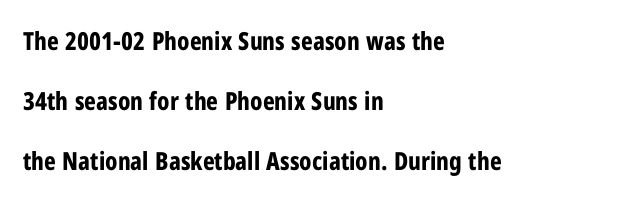
Emphasis by weight is at full strength: bold. Notice the wide empty band between every row — that's loose leading. No italicization has been applied; the sample stays upright. The paragraph has a hard left edge and a soft right edge.
